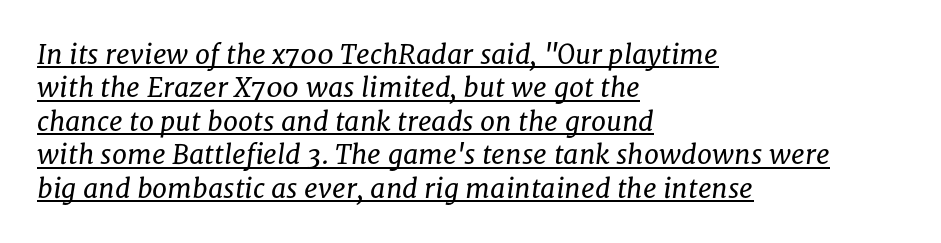
{"italic": "yes", "lean": "right", "slant_degrees": 8, "bold": "no", "underline": "yes", "align": "left", "line_spacing_ratio": 1.24, "letter_spacing": "normal", "letter_spacing_em": 0.0, "glyph_px": 27}
